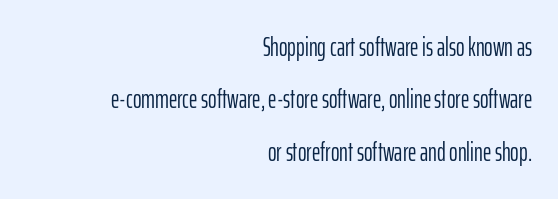
Style check: upright. Is there much room between lines? Yes — plenty of vertical air separates them. Stems and bowls with no extra thickness — not bold. Bare-footed words on every line. The rag falls on the left side of this text block. There is no visible air inserted between adjacent glyphs.
